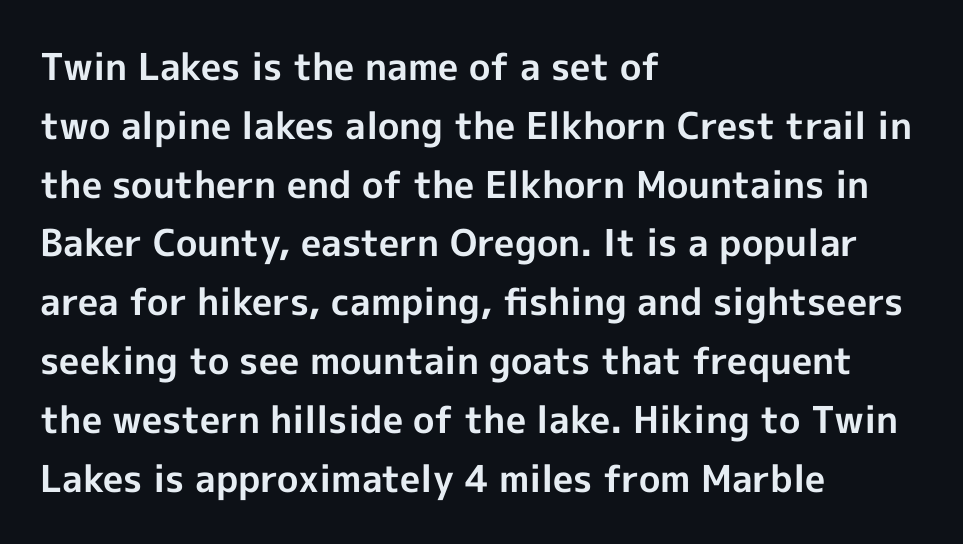
The passage shown is emphatically bold. Regarding leading, the lines here are spaced in the standard way. Clear beneath every line of the passage. Letterform terminals end flat and unadorned throughout the passage. Posture: straight, roman, zero tilt. Honestly, the letter spacing is just normal — you wouldn't notice it.
